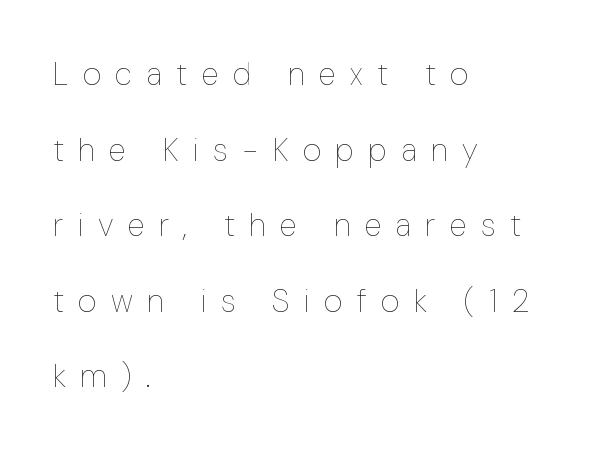
Q: Is the text bold? A: No.
Q: Is the text italic (slanted)? A: No, it is upright.
Q: Is the text underlined? A: No.
Q: How is the paragraph aligned? A: Left-aligned.
Q: Is the spacing between letters normal or unusually wide? A: Unusually wide.
Q: Is the spacing between lines tight, normal or loose? A: Loose.
Q: Width (condensed, normal, or wide)? A: Condensed.
Q: Stroke contrast? A: Low.
Q: x-height? A: Medium.
Q: Monospaced? A: No.
